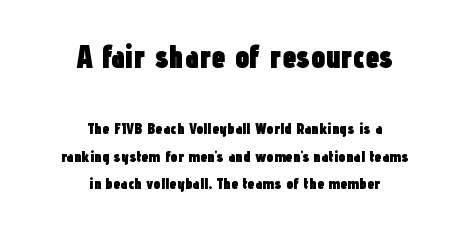
{"serif": "no", "italic": "no", "bold": "yes", "weight": "heavy", "width": "condensed", "stroke_contrast": "low", "x_height": "medium", "monospaced": "no", "underline": "no", "align": "center", "line_spacing_ratio": 1.73, "letter_spacing": "normal", "letter_spacing_em": 0.0, "larger_block": "first", "size_ratio": 2.0, "glyph_px": 32}
